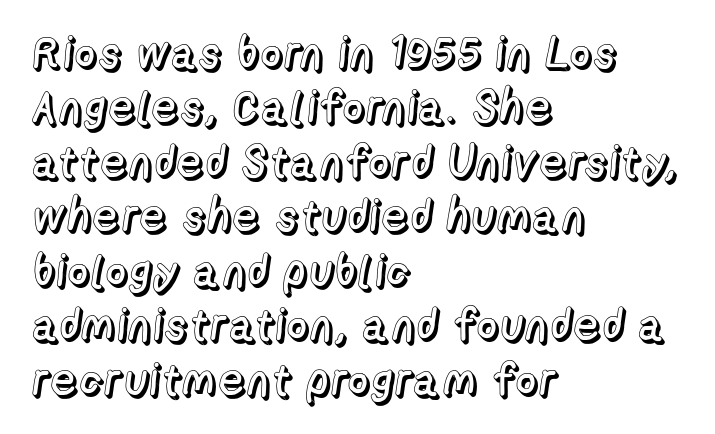
Q: Is the text italic (slanted)? A: Yes.
Q: Is the text underlined? A: No.
Q: How is the paragraph aligned? A: Left-aligned.
Q: Is the spacing between letters normal or unusually wide? A: Normal.
Q: Width (condensed, normal, or wide)? A: Normal.
Q: x-height? A: Medium.
Q: Monospaced? A: No.
